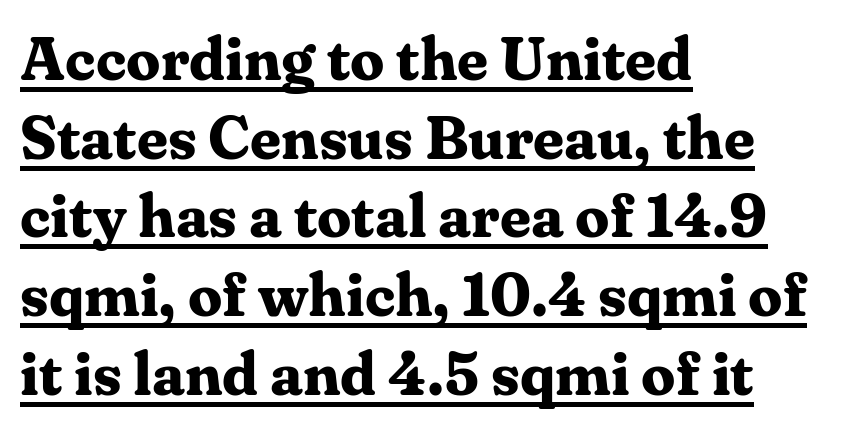
Q: Is the text bold? A: Yes.
Q: Is the text italic (slanted)? A: No, it is upright.
Q: Is the typeface a serif or a sans-serif typeface? A: Serif.
Q: Is the text underlined? A: Yes.
Q: How is the paragraph aligned? A: Left-aligned.
Q: Is the spacing between letters normal or unusually wide? A: Normal.
Q: Is the spacing between lines tight, normal or loose? A: Normal.
Q: Width (condensed, normal, or wide)? A: Normal.
Q: Stroke contrast? A: Medium.
Q: x-height? A: Medium.
Q: Monospaced? A: No.
